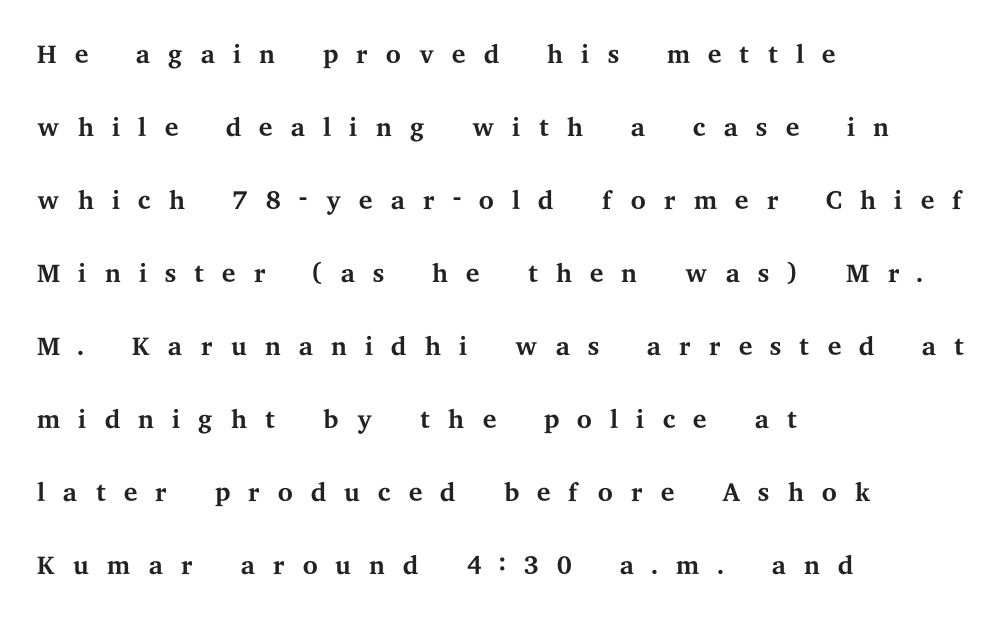
Q: Is the text bold? A: No.
Q: Is the text italic (slanted)? A: No, it is upright.
Q: Is the typeface a serif or a sans-serif typeface? A: Serif.
Q: Is the text underlined? A: No.
Q: How is the paragraph aligned? A: Left-aligned.
Q: Is the spacing between letters normal or unusually wide? A: Unusually wide.
Q: Width (condensed, normal, or wide)? A: Wide.
Q: Stroke contrast? A: Medium.
Q: x-height? A: Medium.
Q: Monospaced? A: No.
